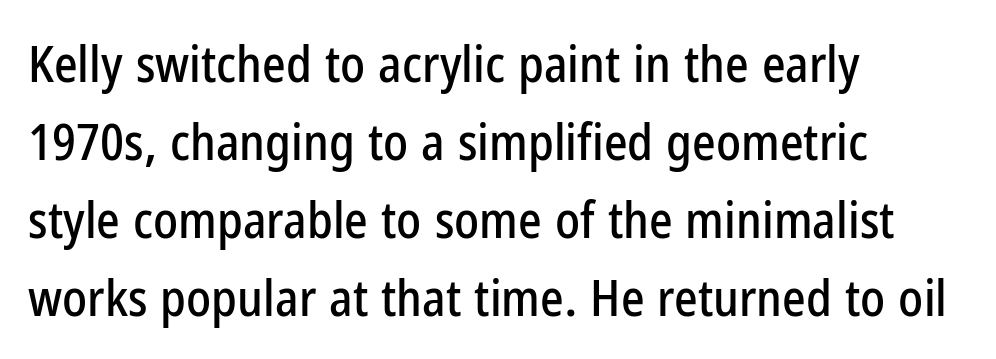
Q: Is the text italic (slanted)? A: No, it is upright.
Q: Is the typeface a serif or a sans-serif typeface? A: Sans-serif.
Q: Is the text underlined? A: No.
Q: How is the paragraph aligned? A: Left-aligned.
Q: Is the spacing between letters normal or unusually wide? A: Normal.
Q: Is the spacing between lines tight, normal or loose? A: Normal.
Q: Width (condensed, normal, or wide)? A: Condensed.
Q: Stroke contrast? A: Low.
Q: x-height? A: Medium.
Q: Monospaced? A: No.
